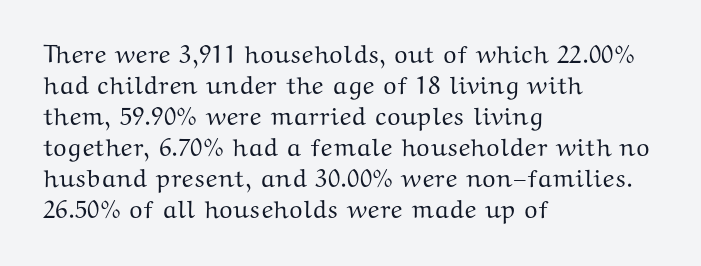
Q: Is the text italic (slanted)? A: No, it is upright.
Q: Is the text underlined? A: No.
Q: How is the paragraph aligned? A: Left-aligned.
Q: Is the spacing between letters normal or unusually wide? A: Normal.
